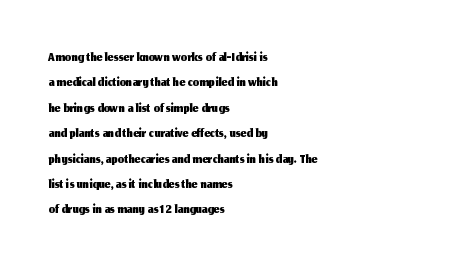
Q: Is the text italic (slanted)? A: No, it is upright.
Q: Is the text underlined? A: No.
Q: How is the paragraph aligned? A: Left-aligned.
Q: Is the spacing between letters normal or unusually wide? A: Normal.
Q: Is the spacing between lines tight, normal or loose? A: Normal.
